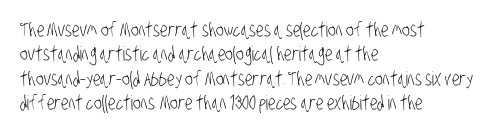
The image shows 20 px text type; set left-aligned, line spacing 1.22x, normal letter spacing, not underlined.
